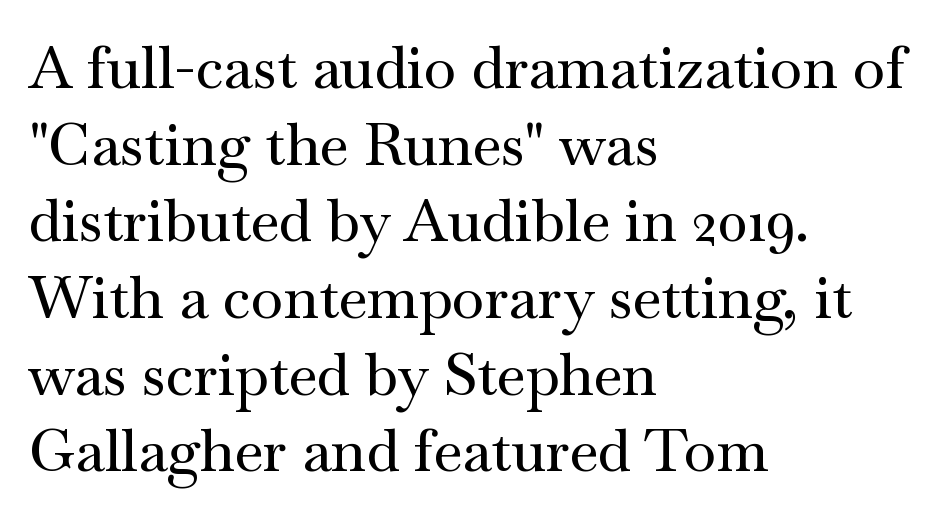
{"serif": "yes", "italic": "no", "width": "wide", "stroke_contrast": "medium", "x_height": "small", "monospaced": "no", "underline": "no", "align": "left", "line_spacing": "normal", "line_spacing_ratio": 1.3, "letter_spacing": "normal", "letter_spacing_em": 0.0, "glyph_px": 59}
